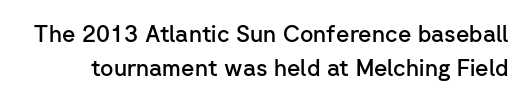
Q: Is the text bold? A: Semi-bold.
Q: Is the text italic (slanted)? A: No, it is upright.
Q: Is the text underlined? A: No.
Q: Is the spacing between letters normal or unusually wide? A: Normal.
Q: Is the spacing between lines tight, normal or loose? A: Normal.
